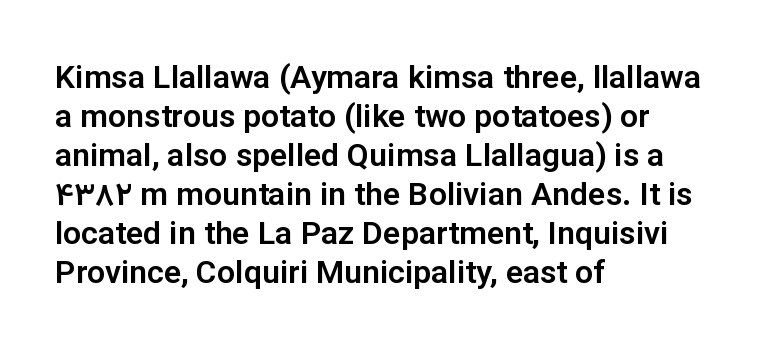
{"serif": "no", "italic": "no", "width": "normal", "stroke_contrast": "low", "x_height": "medium", "monospaced": "no", "underline": "no", "align": "left", "line_spacing_ratio": 1.22, "letter_spacing": "normal", "letter_spacing_em": 0.0, "glyph_px": 32}
